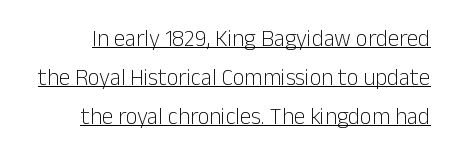
{"italic": "no", "bold": "no", "underline": "yes", "line_spacing": "normal", "line_spacing_ratio": 1.69, "letter_spacing": "normal", "letter_spacing_em": 0.0, "glyph_px": 23}
